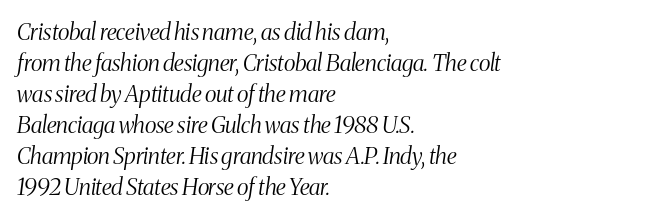
Q: Is the text bold? A: No.
Q: Is the text italic (slanted)? A: Yes, it leans right by about 8 degrees.
Q: Is the text underlined? A: No.
Q: How is the paragraph aligned? A: Left-aligned.
Q: Is the spacing between letters normal or unusually wide? A: Normal.
Q: Is the spacing between lines tight, normal or loose? A: Normal.
